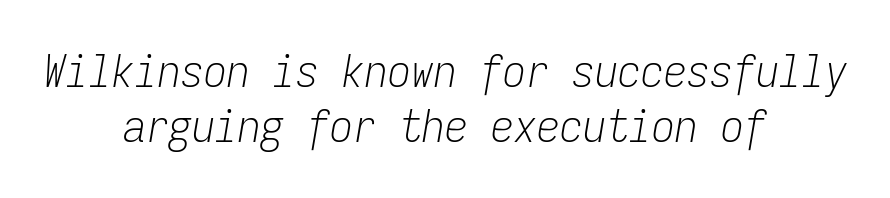
{"italic": "yes", "lean": "right", "slant_degrees": 9, "bold": "no", "weight": "light", "width": "condensed", "stroke_contrast": "low", "x_height": "medium", "monospaced": "yes", "underline": "no", "align": "center", "line_spacing_ratio": 1.19, "letter_spacing": "normal", "letter_spacing_em": 0.0, "glyph_px": 46}
